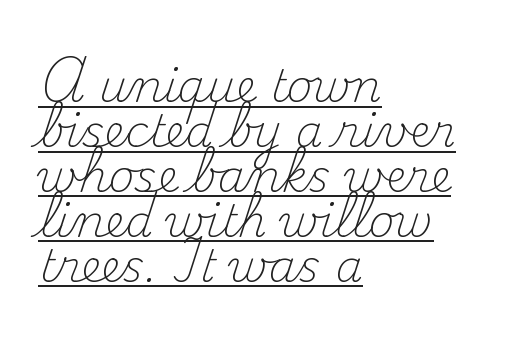
Q: Is the text bold? A: No.
Q: Is the text italic (slanted)? A: Yes.
Q: Is the typeface a serif or a sans-serif typeface? A: Serif.
Q: Is the text underlined? A: Yes.
Q: How is the paragraph aligned? A: Left-aligned.
Q: Is the spacing between letters normal or unusually wide? A: Normal.
Q: Is the spacing between lines tight, normal or loose? A: Tight.
Q: Width (condensed, normal, or wide)? A: Normal.
Q: Stroke contrast? A: Medium.
Q: x-height? A: Small.
Q: Monospaced? A: No.
